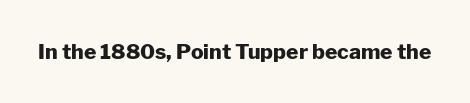
The image shows 21 px bold type, upright; set normal letter spacing, not underlined.
